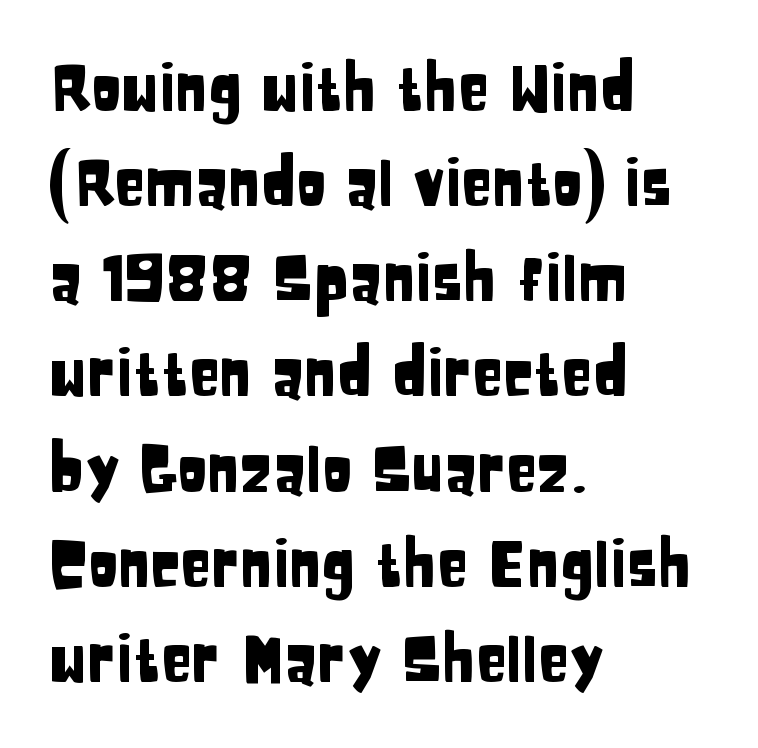
Italic: no, the glyphs are upright roman. Compared with typical body copy, the letter spacing here is the same. Normally led — the rows are evenly, conventionally spaced. Think of a printed novel: that variable character pitch is what you see here. To sum up the face: it is a sans, with no serifs.
